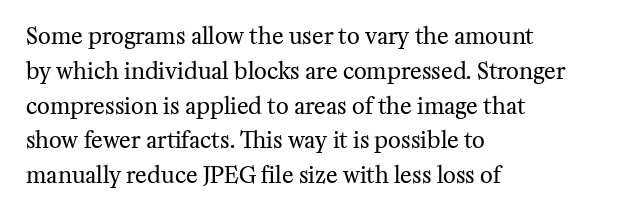
All the whitespace from short lines collects on the right. No extra tracking has been applied to these lines. Characters remain perfectly vertical along every line. The space beneath each line is pristine and unruled. Vertical stems look standard width or narrower in stroke.
